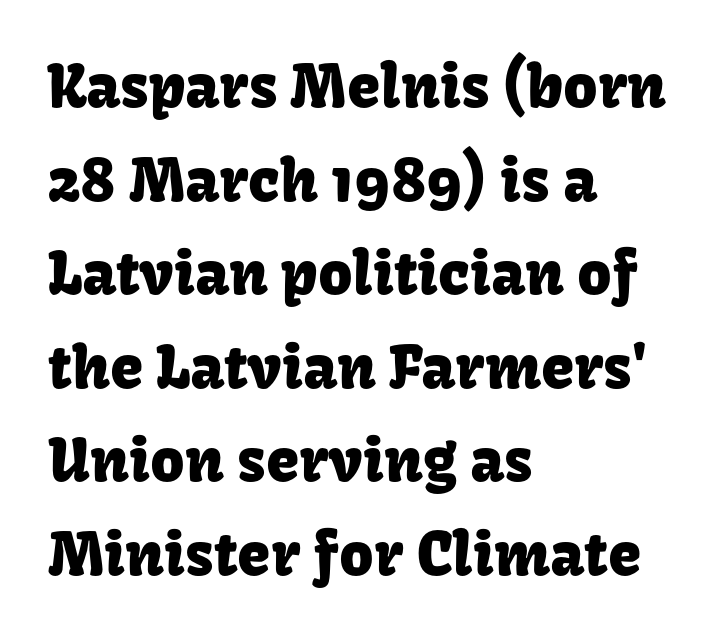
Here the designer chose a conventional face with non-uniform glyph widths. There is no visible air inserted between adjacent glyphs. The baseline area is clear. Horizontal bands of white between lines are of average thickness.
